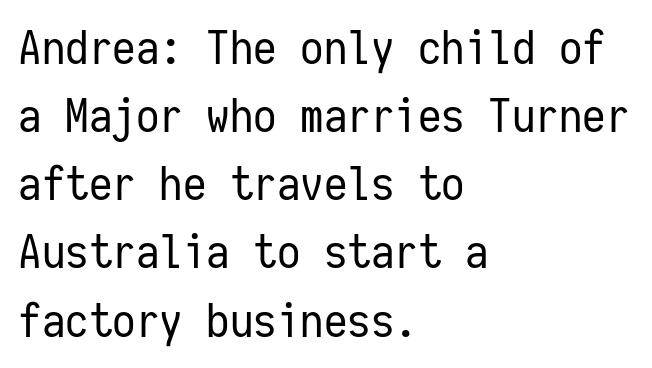
Q: Is the text bold? A: No.
Q: Is the text italic (slanted)? A: No, it is upright.
Q: Is the typeface a serif or a sans-serif typeface? A: Sans-serif.
Q: Is the text underlined? A: No.
Q: How is the paragraph aligned? A: Left-aligned.
Q: Is the spacing between letters normal or unusually wide? A: Normal.
Q: Is the spacing between lines tight, normal or loose? A: Normal.
Q: Width (condensed, normal, or wide)? A: Condensed.
Q: Stroke contrast? A: Low.
Q: x-height? A: Medium.
Q: Monospaced? A: Yes.
